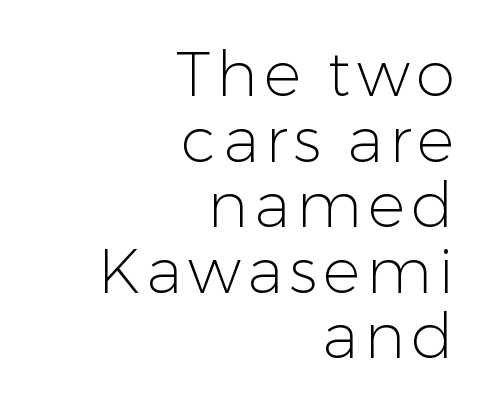
The image shows 63 px light sans-serif type, upright; set right-aligned, tight line spacing (1.04x), not underlined; low stroke contrast and a medium x-height.
